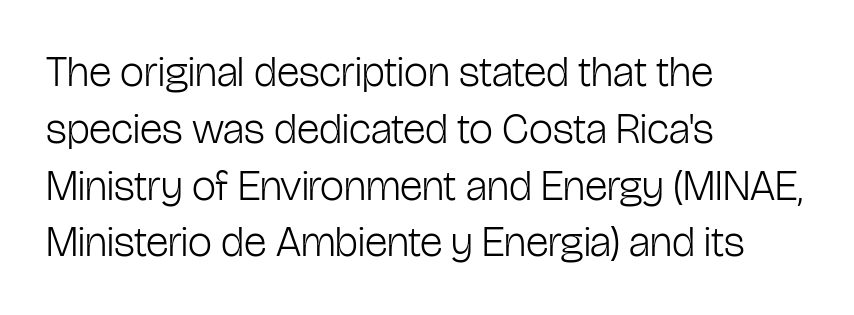
Q: Is the text bold? A: No.
Q: Is the text italic (slanted)? A: No, it is upright.
Q: Is the typeface a serif or a sans-serif typeface? A: Sans-serif.
Q: Is the text underlined? A: No.
Q: How is the paragraph aligned? A: Left-aligned.
Q: Is the spacing between letters normal or unusually wide? A: Normal.
Q: Is the spacing between lines tight, normal or loose? A: Normal.
Q: Width (condensed, normal, or wide)? A: Condensed.
Q: Stroke contrast? A: Low.
Q: x-height? A: Medium.
Q: Monospaced? A: No.
